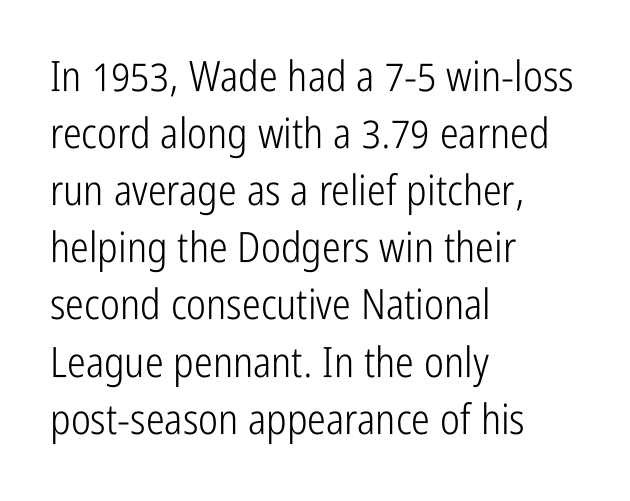
The image shows 42 px light, condensed sans-serif type, upright; set left-aligned, normal line spacing (1.36x), normal letter spacing, not underlined; low stroke contrast and a medium x-height.
